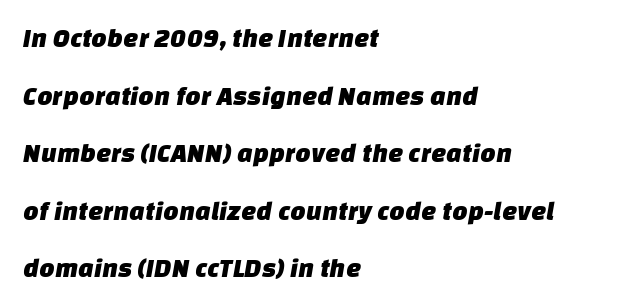
The image shows 27 px text type; set left-aligned, loose line spacing (2.13x), normal letter spacing, not underlined.
